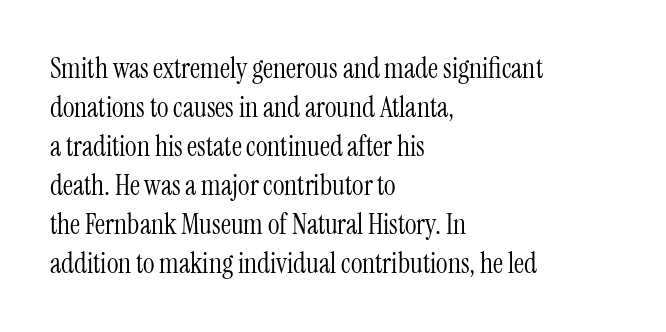
{"serif": "yes", "italic": "no", "bold": "no", "weight": "light", "width": "condensed", "stroke_contrast": "medium", "x_height": "medium", "monospaced": "no", "underline": "no", "align": "left", "line_spacing": "normal", "line_spacing_ratio": 1.39, "letter_spacing": "normal", "letter_spacing_em": 0.0, "glyph_px": 28}
